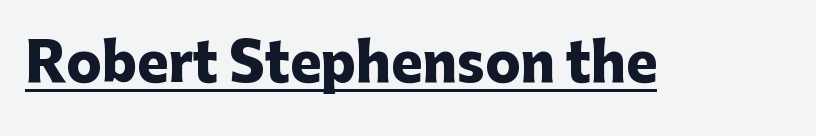
Spacing verdict: proportional, widths tailored to each character. Heavy, bold letterforms. The passage shown has conventional tracking throughout. The lettering stays uniformly vertical, giving the passage a roman look. In designer terms, the underline attribute is active on this setting.
